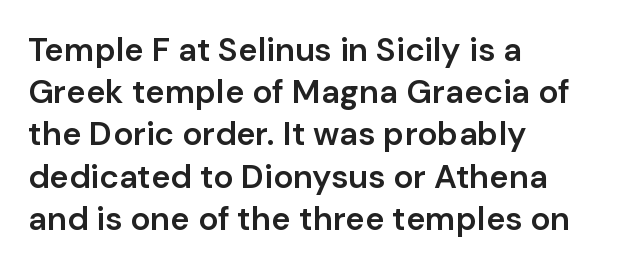
The image shows 33 px semibold sans-serif type, upright; set left-aligned, normal line spacing (1.28x), normal letter spacing, not underlined; low stroke contrast and a medium x-height.
